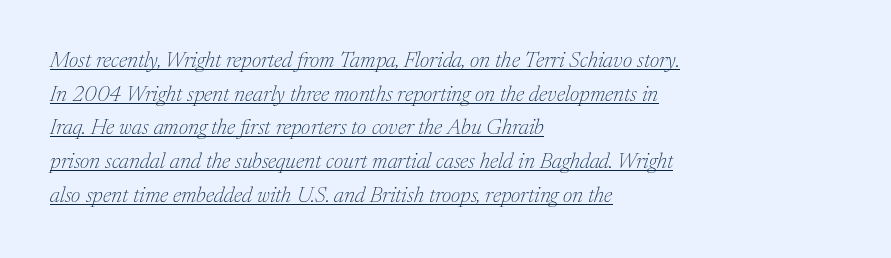
Slanted lettering throughout. Compared with undecorated copy, this sample adds a rule below the words. If you drew a ruler down the left edge, every line would touch it. Spacing between characters is what you'd get straight out of the box. Summary of weight: not heavy and not bold. Regarding leading, the lines here are spaced in the standard way.
